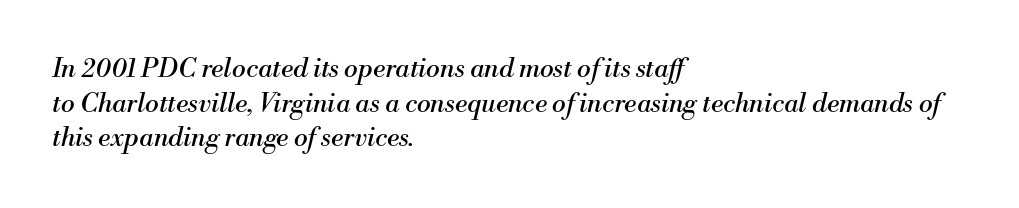
The rows are spaced the way most documents space them. The space beneath each line is pristine and unruled. Words appear dense and cohesive because spacing is normal. Line starts are locked; line ends wander. Weight: in the light-to-regular range. Posture: slanted.
